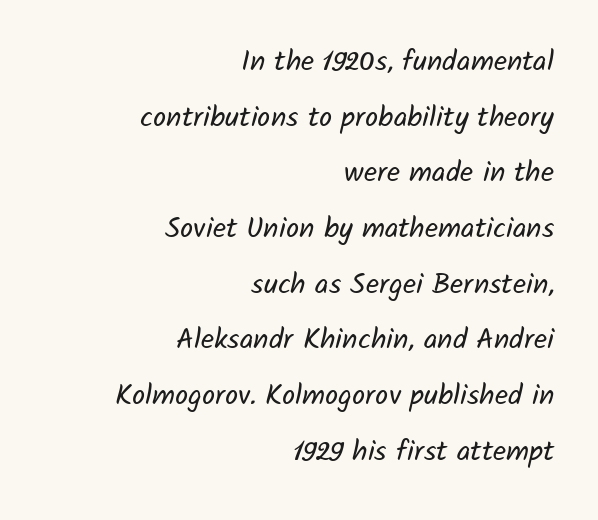
Summary of weight: not heavy and not bold. If you drew a ruler down the right edge, every line would touch it. The lines are spread far apart with generous leading. Examine the stroke ends and you'll find no serifs. No extra tracking has been applied to these lines. Has an underline been added? It has not.
